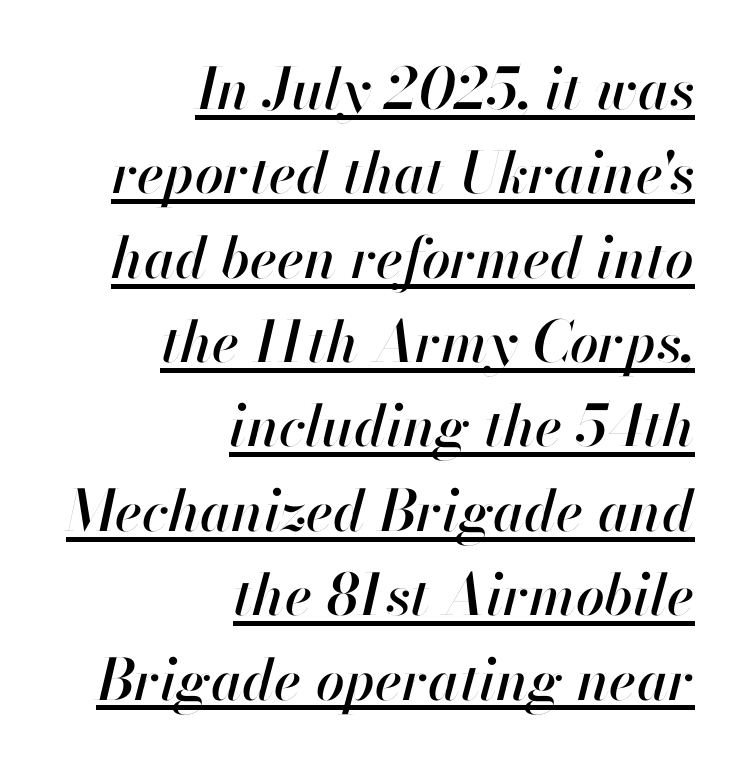
The image shows 57 px text type, italic (leaning right); set right-aligned, normal line spacing (1.48x), normal letter spacing, underlined; high stroke contrast and a small x-height.
